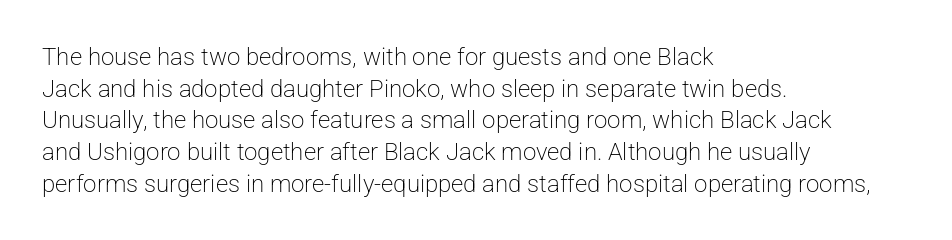
{"italic": "no", "bold": "no", "underline": "no", "align": "left", "line_spacing": "normal", "line_spacing_ratio": 1.32, "letter_spacing": "normal", "letter_spacing_em": 0.0, "glyph_px": 24}
